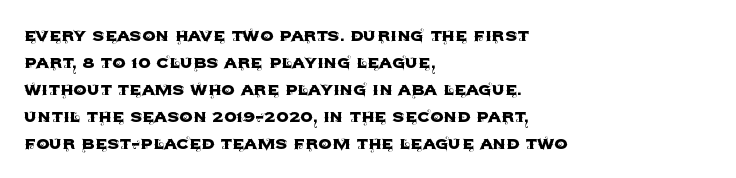
The image shows 21 px text type, upright; set left-aligned, normal line spacing (1.28x), normal letter spacing, not underlined.
